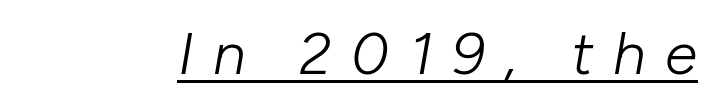
Each letter keeps its own natural width here, so spacing adapts to shape. The words here are underlined. The rendering applies a slant to the glyphs. The type is letterspaced generously, with wide tracking.
